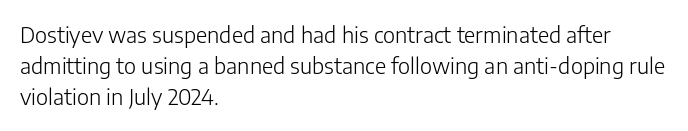
Every row of glyphs begins at an identical x-position on the left. The typesetting does not lean heavy: it is not bold. One glance says typical: line gaps are just what's usual. Underlining? Definitely not there.
